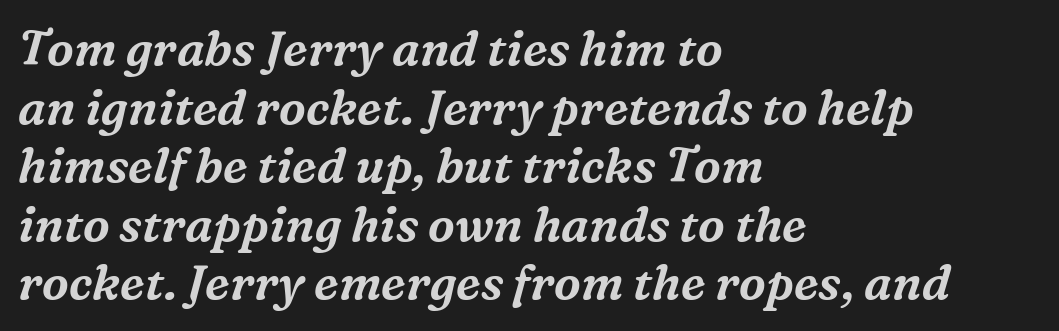
Q: Is the text italic (slanted)? A: Yes, it leans right by about 16 degrees.
Q: Is the typeface a serif or a sans-serif typeface? A: Serif.
Q: Is the text underlined? A: No.
Q: How is the paragraph aligned? A: Left-aligned.
Q: Is the spacing between letters normal or unusually wide? A: Normal.
Q: Width (condensed, normal, or wide)? A: Normal.
Q: Stroke contrast? A: Medium.
Q: x-height? A: Medium.
Q: Monospaced? A: No.
